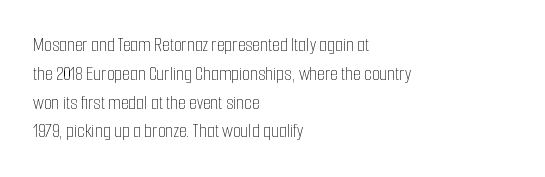
Q: Is the text bold? A: No.
Q: Is the text italic (slanted)? A: No, it is upright.
Q: Is the text underlined? A: No.
Q: How is the paragraph aligned? A: Left-aligned.
Q: Is the spacing between letters normal or unusually wide? A: Normal.
Q: Is the spacing between lines tight, normal or loose? A: Normal.
